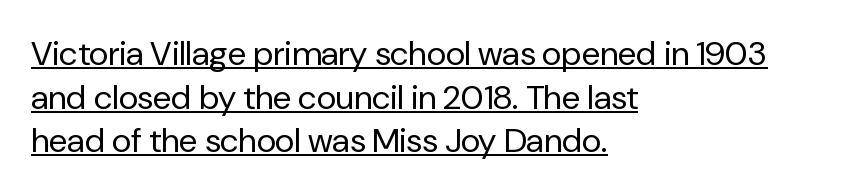
Q: Is the text bold? A: No.
Q: Is the text italic (slanted)? A: No, it is upright.
Q: Is the typeface a serif or a sans-serif typeface? A: Sans-serif.
Q: Is the text underlined? A: Yes.
Q: How is the paragraph aligned? A: Left-aligned.
Q: Is the spacing between letters normal or unusually wide? A: Normal.
Q: Is the spacing between lines tight, normal or loose? A: Normal.
Q: Width (condensed, normal, or wide)? A: Normal.
Q: Stroke contrast? A: Low.
Q: x-height? A: Medium.
Q: Monospaced? A: No.
